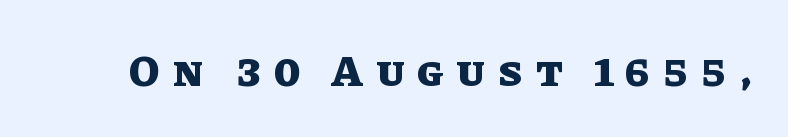
The image shows 44 px heavy type, upright; set unusually wide letter spacing (+0.3 em), not underlined; low stroke contrast and a large x-height.
